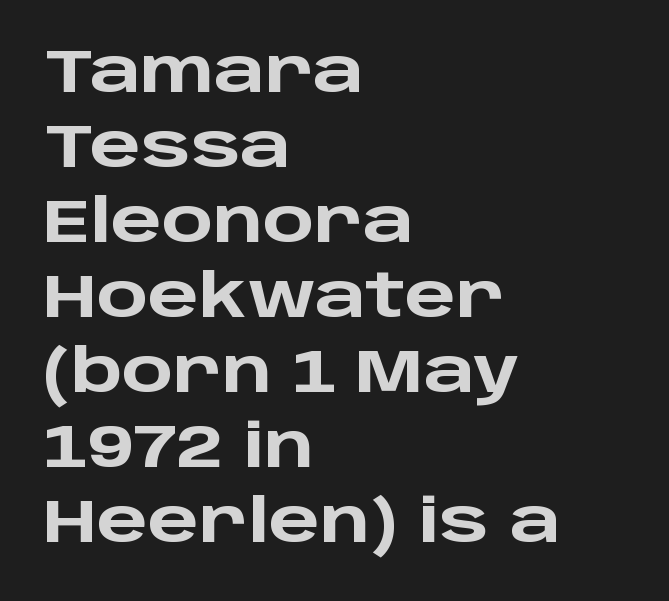
The image shows 60 px heavy, wide sans-serif type, upright; set left-aligned, normal line spacing (1.25x), normal letter spacing, not underlined; low stroke contrast and a large x-height.
